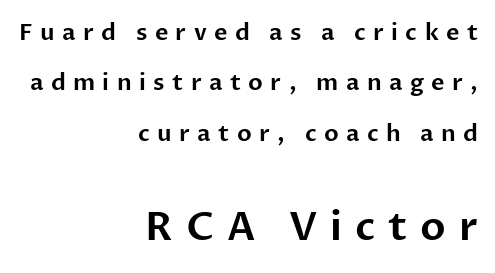
{"serif": "no", "italic": "no", "width": "normal", "stroke_contrast": "low", "x_height": "medium", "monospaced": "no", "underline": "no", "align": "right", "line_spacing": "loose", "line_spacing_ratio": 2.19, "letter_spacing": "wide", "letter_spacing_em": 0.32, "larger_block": "second", "size_ratio": 1.74, "glyph_px": 40}
